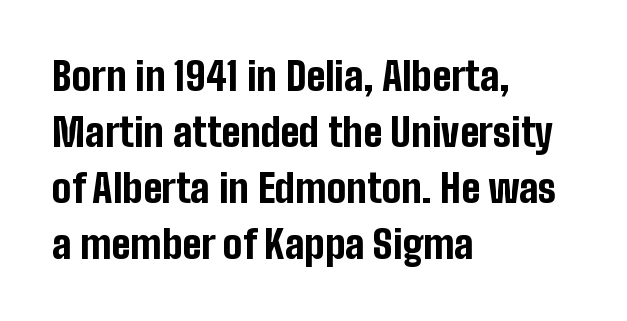
{"serif": "no", "italic": "no", "bold": "yes", "weight": "bold", "width": "condensed", "stroke_contrast": "low", "x_height": "medium", "monospaced": "no", "underline": "no", "align": "left", "line_spacing": "normal", "line_spacing_ratio": 1.44, "letter_spacing": "normal", "letter_spacing_em": 0.0, "glyph_px": 39}
